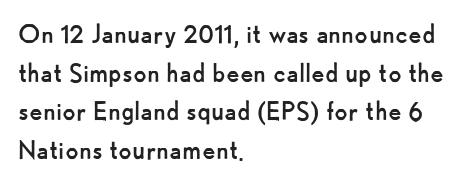
Letterform terminals end flat and unadorned throughout the passage. Varying glyph widths throughout — classic text-font behaviour. The compositor pushed each line to the left boundary. Posture: upright roman.
